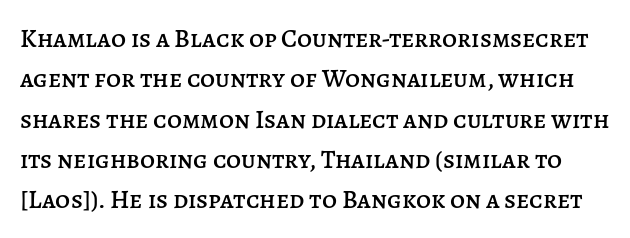
The image shows 26 px text type, upright; set normal line spacing (1.55x), normal letter spacing, not underlined.
